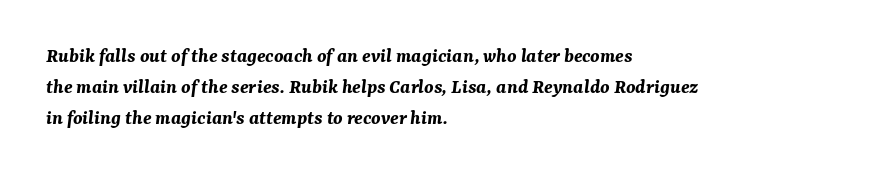
Q: Is the text bold? A: Yes.
Q: Is the text italic (slanted)? A: Yes, it leans right by about 7 degrees.
Q: Is the text underlined? A: No.
Q: How is the paragraph aligned? A: Left-aligned.
Q: Is the spacing between letters normal or unusually wide? A: Normal.
Q: Is the spacing between lines tight, normal or loose? A: Normal.
